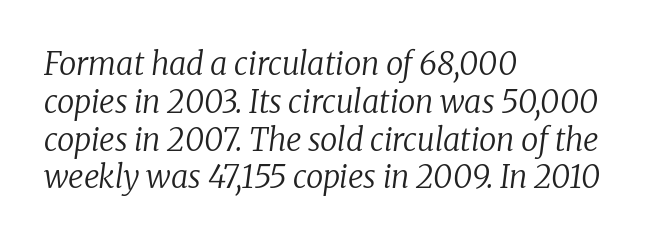
Q: Is the text bold? A: No.
Q: Is the text italic (slanted)? A: Yes, it leans right by about 8 degrees.
Q: Is the typeface a serif or a sans-serif typeface? A: Serif.
Q: Is the text underlined? A: No.
Q: How is the paragraph aligned? A: Left-aligned.
Q: Is the spacing between letters normal or unusually wide? A: Normal.
Q: Width (condensed, normal, or wide)? A: Normal.
Q: Stroke contrast? A: Low.
Q: x-height? A: Medium.
Q: Monospaced? A: No.
